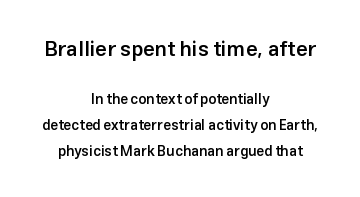
The image shows 21 px text type, upright; set centered, line spacing 1.87x, normal letter spacing, not underlined; the first (top) block is 1.5x larger.
